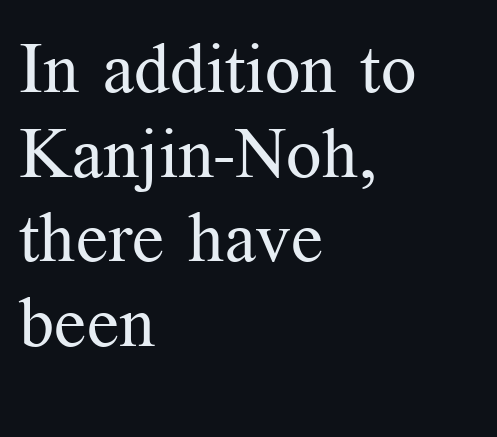
Q: Is the text bold? A: No.
Q: Is the text italic (slanted)? A: No, it is upright.
Q: Is the typeface a serif or a sans-serif typeface? A: Serif.
Q: Is the text underlined? A: No.
Q: How is the paragraph aligned? A: Left-aligned.
Q: Is the spacing between letters normal or unusually wide? A: Normal.
Q: Width (condensed, normal, or wide)? A: Normal.
Q: Stroke contrast? A: Medium.
Q: x-height? A: Medium.
Q: Monospaced? A: No.
